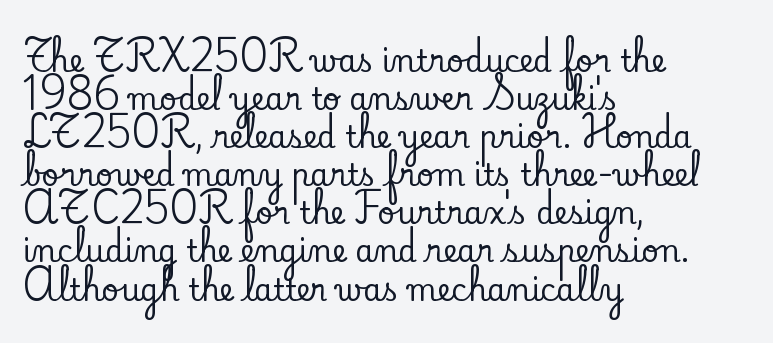
The image shows 30 px serif type, upright; set left-aligned, normal line spacing (1.27x), normal letter spacing, not underlined; low stroke contrast and a small x-height.
